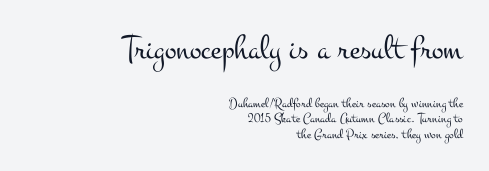
Every row of glyphs terminates at an identical x-position on the right. In terms of letterform style, serifs are clearly present. The block of text is dense from top to bottom, with scant space between rows. Do the characters align in a grid? No, the font is proportional.
